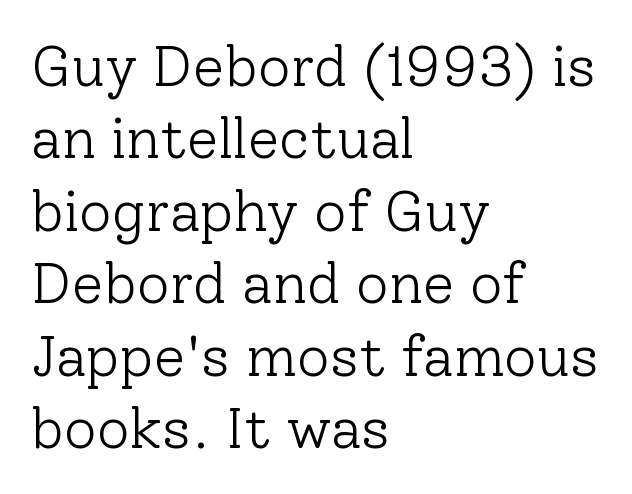
Q: Is the text bold? A: No.
Q: Is the text italic (slanted)? A: No, it is upright.
Q: Is the typeface a serif or a sans-serif typeface? A: Serif.
Q: Is the text underlined? A: No.
Q: How is the paragraph aligned? A: Left-aligned.
Q: Is the spacing between letters normal or unusually wide? A: Normal.
Q: Is the spacing between lines tight, normal or loose? A: Normal.
Q: Width (condensed, normal, or wide)? A: Normal.
Q: Stroke contrast? A: Low.
Q: x-height? A: Medium.
Q: Monospaced? A: No.
